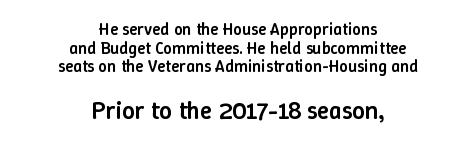
Is the lower block the larger one? Yes — the lower block carries the bigger type. Look at the tracking — it's just the regular setting, nothing added. This rendering uses center alignment, leaving both contours irregular but symmetric. In terms of leading, this rendering errs on the cramped side. Letters rest on an invisible, unmarked baseline. In terms of posture, this sample is upright.
